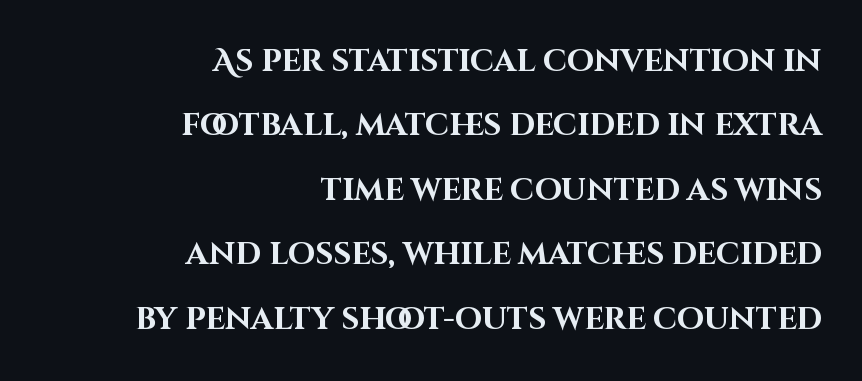
{"serif": "no", "italic": "no", "bold": "yes", "weight": "bold", "width": "normal", "stroke_contrast": "high", "x_height": "large", "monospaced": "no", "underline": "no", "align": "right", "line_spacing": "loose", "line_spacing_ratio": 2.08, "letter_spacing": "normal", "letter_spacing_em": 0.0, "glyph_px": 31}
